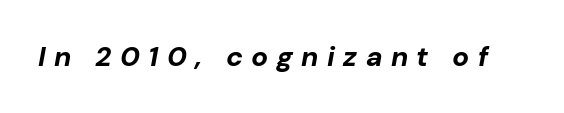
Q: Is the text bold? A: Yes.
Q: Is the text italic (slanted)? A: Yes, it leans right by about 10 degrees.
Q: Is the text underlined? A: No.
Q: Is the spacing between letters normal or unusually wide? A: Unusually wide.
Q: Width (condensed, normal, or wide)? A: Normal.
Q: Stroke contrast? A: Low.
Q: x-height? A: Medium.
Q: Monospaced? A: No.
